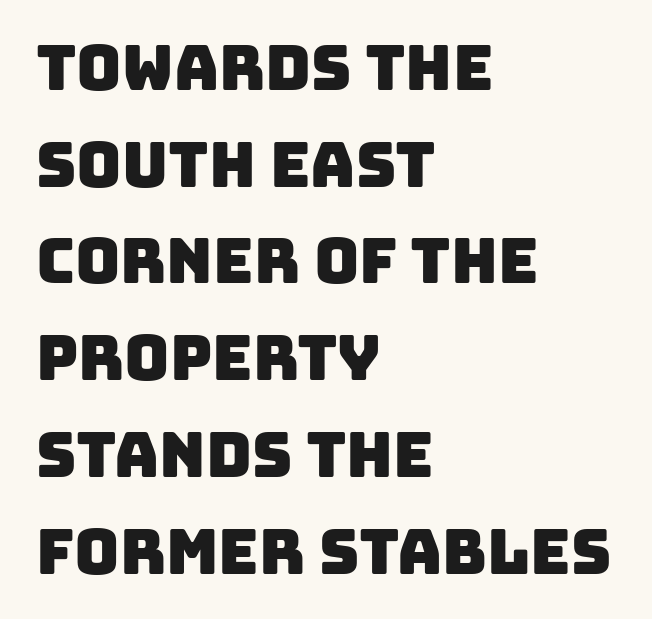
{"serif": "no", "width": "normal", "stroke_contrast": "low", "x_height": "large", "monospaced": "no", "underline": "no", "align": "left", "line_spacing": "normal", "line_spacing_ratio": 1.56, "letter_spacing": "normal", "letter_spacing_em": 0.0, "glyph_px": 62}
